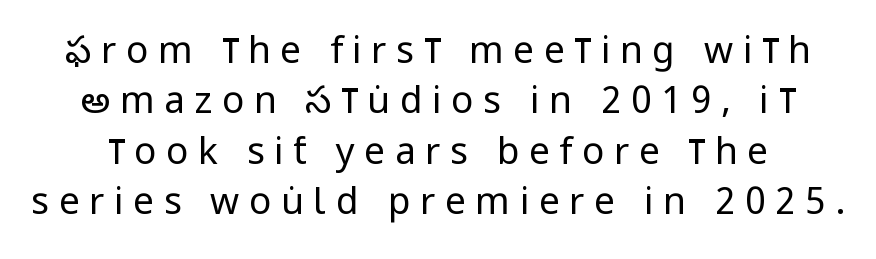
{"serif": "no", "italic": "no", "bold": "no", "weight": "regular", "width": "condensed", "stroke_contrast": "low", "x_height": "large", "monospaced": "no", "underline": "no", "line_spacing": "normal", "line_spacing_ratio": 1.36, "letter_spacing": "wide", "letter_spacing_em": 0.26, "glyph_px": 37}
